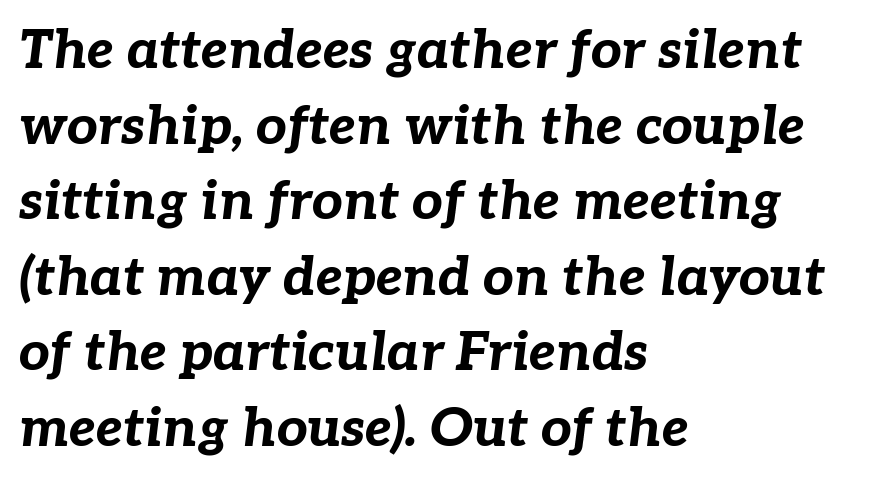
{"italic": "yes", "lean": "right", "slant_degrees": 7, "bold": "yes", "weight": "bold", "width": "normal", "stroke_contrast": "low", "x_height": "medium", "monospaced": "no", "underline": "no", "align": "left", "line_spacing": "normal", "line_spacing_ratio": 1.4, "letter_spacing": "normal", "letter_spacing_em": 0.0, "glyph_px": 54}
